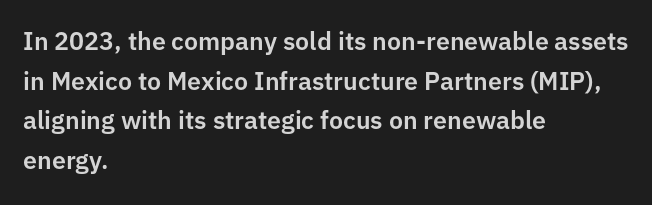
{"italic": "no", "underline": "no", "align": "left", "line_spacing": "normal", "line_spacing_ratio": 1.59, "letter_spacing": "normal", "letter_spacing_em": 0.0, "glyph_px": 25}
